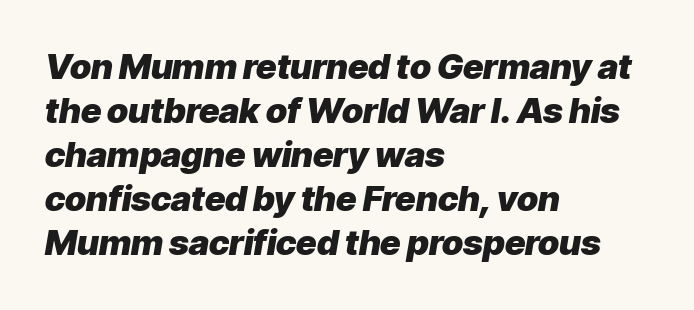
Q: Is the text bold? A: Yes.
Q: Is the text italic (slanted)? A: Yes, it leans right by about 9 degrees.
Q: Is the text underlined? A: No.
Q: How is the paragraph aligned? A: Left-aligned.
Q: Is the spacing between letters normal or unusually wide? A: Normal.
Q: Is the spacing between lines tight, normal or loose? A: Normal.
Q: Width (condensed, normal, or wide)? A: Normal.
Q: Stroke contrast? A: Low.
Q: x-height? A: Medium.
Q: Monospaced? A: No.
